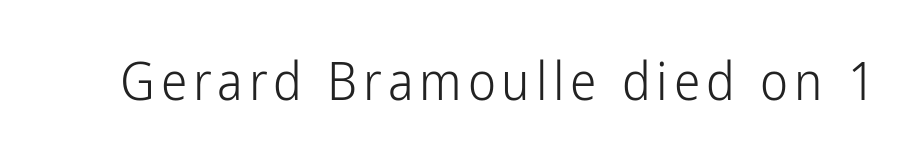
Varying glyph widths throughout — classic text-font behaviour. No feet cap the strokes, marking this as sans-serif type. The axis of the letterforms is exactly vertical. The font is comparable to plain body text, perhaps lighter.
